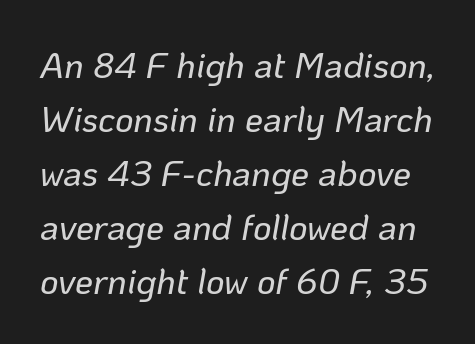
The font's italic variant was chosen for this text. Compared with typical paragraphs, the rows here are spaced about the same. Any mark beneath the type? The region is blank. The letters sit at their default tracking, neither squeezed nor spread. Proportional: the letters do not fall into vertical columns.
